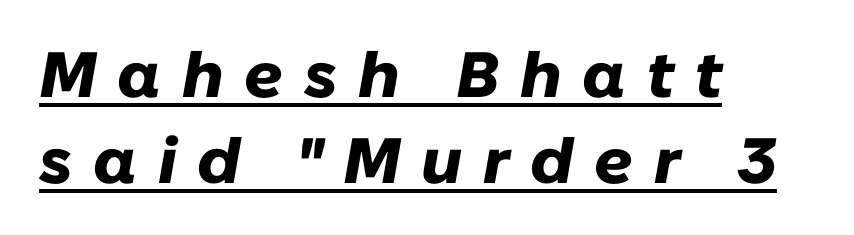
Q: Is the text bold? A: Yes.
Q: Is the text italic (slanted)? A: Yes, it leans right by about 10 degrees.
Q: Is the text underlined? A: Yes.
Q: How is the paragraph aligned? A: Left-aligned.
Q: Is the spacing between letters normal or unusually wide? A: Unusually wide.
Q: Is the spacing between lines tight, normal or loose? A: Normal.
Q: Width (condensed, normal, or wide)? A: Normal.
Q: Stroke contrast? A: Low.
Q: x-height? A: Medium.
Q: Monospaced? A: No.
